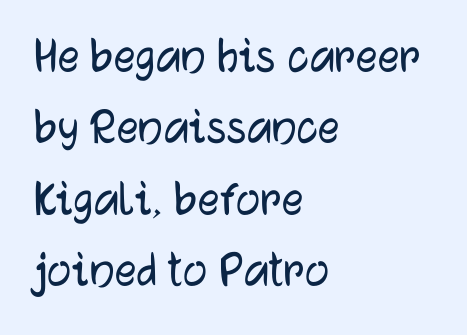
Here the designer chose a conventional face with non-uniform glyph widths. The rendering keeps characters at their native spacing. Reading down the block, your eye returns to a fixed left position each line. The gap between lines stays unmarked. Regarding leading, the lines here are spaced in the standard way. You can tell it's not italic because the verticals are truly vertical.
